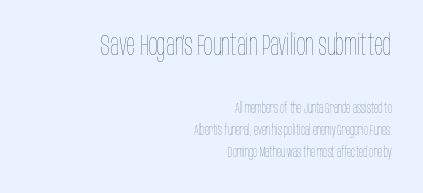
{"italic": "no", "bold": "no", "weight": "thin", "width": "condensed", "stroke_contrast": "low", "x_height": "large", "monospaced": "no", "underline": "no", "align": "right", "line_spacing": "normal", "line_spacing_ratio": 1.6, "letter_spacing": "normal", "letter_spacing_em": 0.0, "larger_block": "first", "size_ratio": 2.07, "glyph_px": 29}
